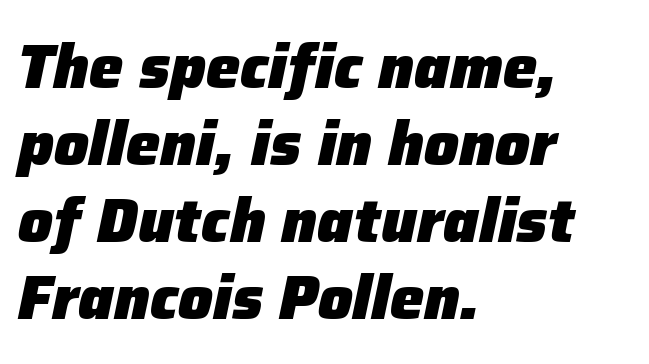
Where is the straight margin? On the left. The letters are bold, with thick, heavy strokes. Characters are canted at an angle relative to the baseline's perpendicular. You could not count columns in this text — the font is proportionally spaced.
